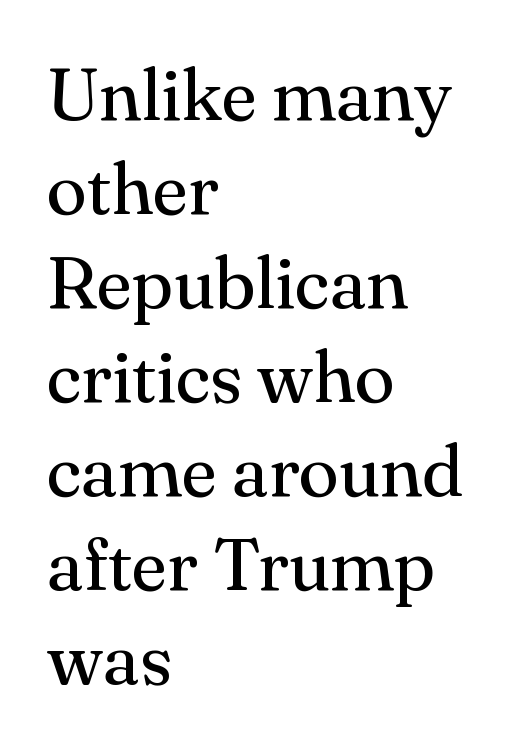
{"serif": "yes", "italic": "no", "bold": "no", "weight": "regular", "width": "normal", "stroke_contrast": "medium", "x_height": "small", "monospaced": "no", "underline": "no", "align": "left", "line_spacing": "normal", "line_spacing_ratio": 1.27, "letter_spacing": "normal", "letter_spacing_em": 0.0, "glyph_px": 74}
